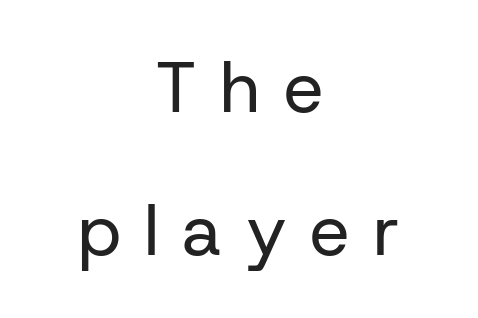
A centered setting, common on invitations and titles, is used for this passage. Looks like regular typesetting: each glyph gets only the width it needs. Vertically, the passage feels expansive, rows floating well apart. Posture: straight, roman, zero tilt.
